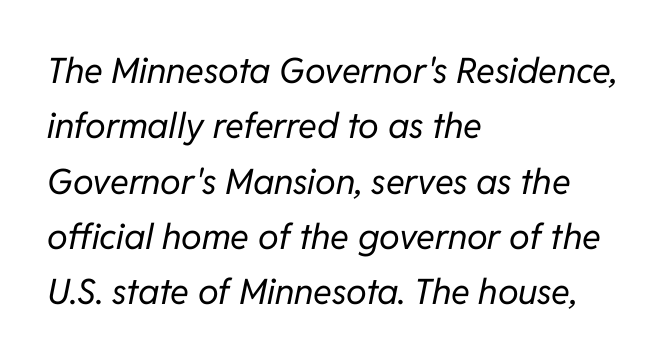
Q: Is the text bold? A: No.
Q: Is the text italic (slanted)? A: Yes, it leans right by about 11 degrees.
Q: Is the text underlined? A: No.
Q: How is the paragraph aligned? A: Left-aligned.
Q: Is the spacing between letters normal or unusually wide? A: Normal.
Q: Is the spacing between lines tight, normal or loose? A: Normal.
Q: Width (condensed, normal, or wide)? A: Normal.
Q: Stroke contrast? A: Low.
Q: x-height? A: Medium.
Q: Monospaced? A: No.
